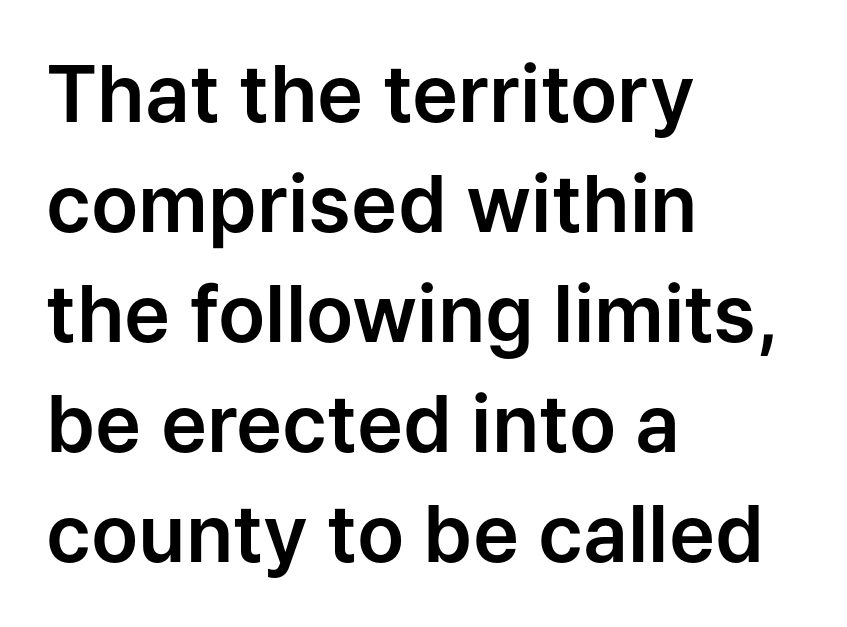
{"serif": "no", "italic": "no", "width": "normal", "stroke_contrast": "low", "x_height": "medium", "monospaced": "no", "underline": "no", "align": "left", "line_spacing": "normal", "line_spacing_ratio": 1.41, "letter_spacing": "normal", "letter_spacing_em": 0.0, "glyph_px": 78}
